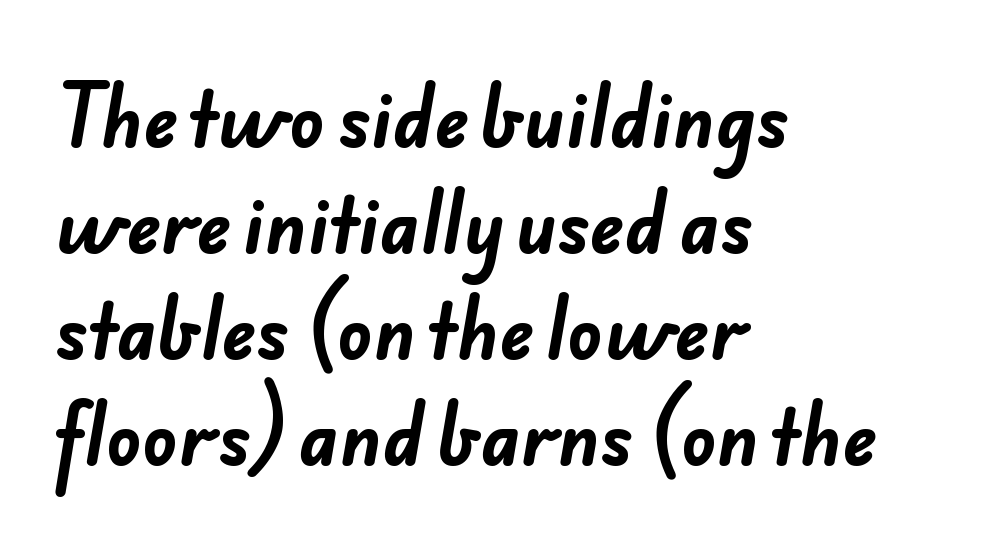
The type family on display is of the sans-serif kind. What stands out about the letter spacing? Nothing — it is the standard amount. You'd pick this weight for a headline — it's a proper bold. Each new line begins a customary step beneath the previous one.
